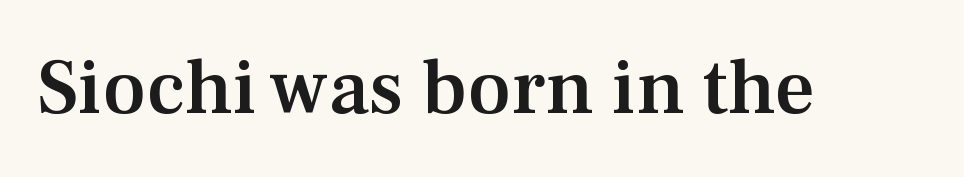
{"serif": "yes", "italic": "no", "bold": "semi", "weight": "semibold", "width": "normal", "stroke_contrast": "medium", "x_height": "medium", "monospaced": "no", "underline": "no", "letter_spacing": "normal", "letter_spacing_em": 0.0, "glyph_px": 79}
